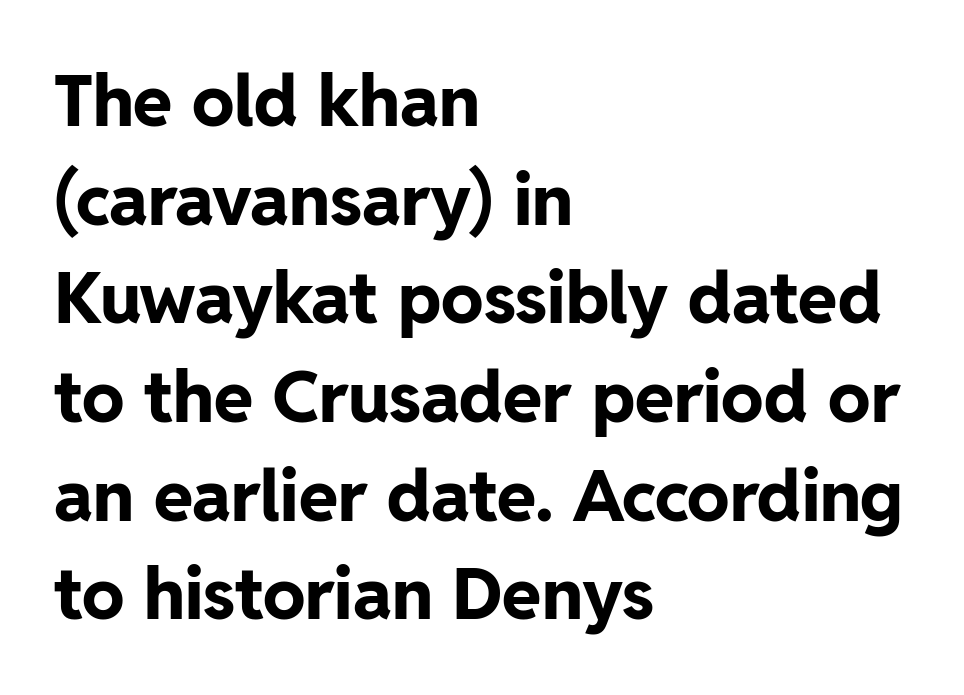
Tall strokes in this sample are plumb rather than angled. Character widths vary here, with narrow letters taking less room than wide ones. The line texture is even and compact thanks to regular tracking. Unlike a traditional serif, this face leaves its strokes unadorned. Heavy, bold letterforms.
